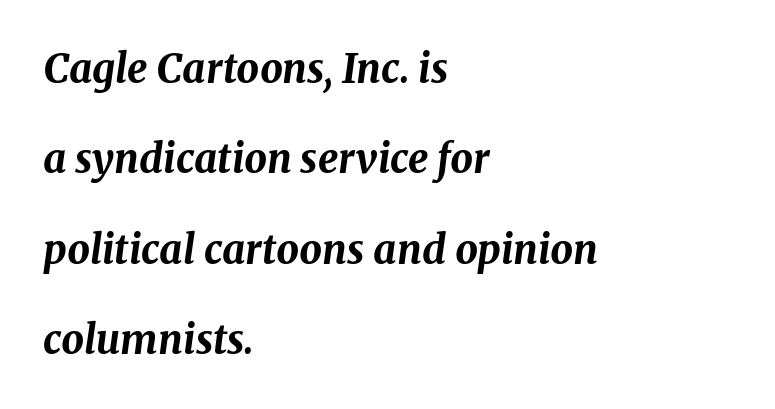
{"italic": "yes", "lean": "right", "slant_degrees": 8, "bold": "yes", "weight": "bold", "width": "normal", "stroke_contrast": "medium", "x_height": "medium", "monospaced": "no", "underline": "no", "align": "left", "line_spacing": "loose", "line_spacing_ratio": 2.26, "letter_spacing": "normal", "letter_spacing_em": 0.0, "glyph_px": 40}
